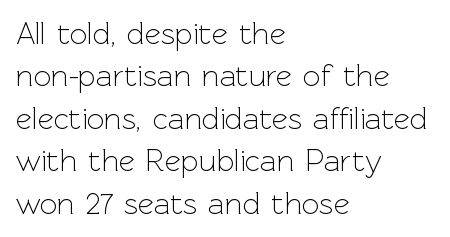
{"serif": "no", "italic": "no", "bold": "no", "weight": "light", "width": "normal", "x_height": "medium", "monospaced": "no", "underline": "no", "align": "left", "line_spacing": "normal", "line_spacing_ratio": 1.37, "letter_spacing": "normal", "letter_spacing_em": 0.0, "glyph_px": 31}
